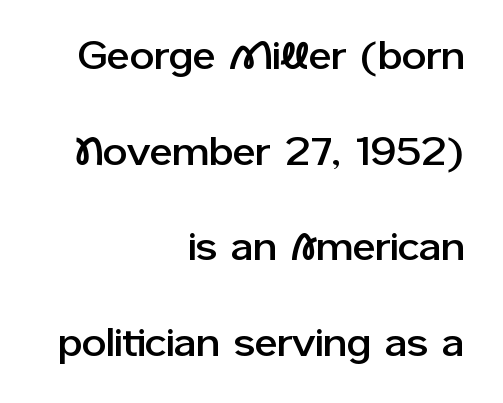
{"serif": "no", "italic": "no", "width": "normal", "stroke_contrast": "low", "x_height": "medium", "monospaced": "no", "underline": "no", "align": "right", "line_spacing": "loose", "line_spacing_ratio": 2.45, "letter_spacing": "normal", "letter_spacing_em": 0.0, "glyph_px": 39}
